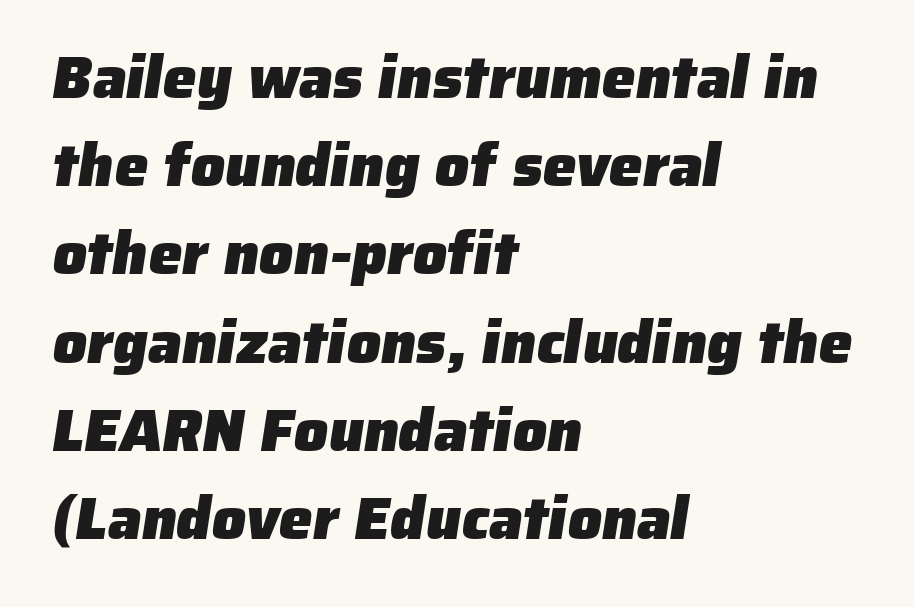
{"serif": "no", "bold": "yes", "weight": "heavy", "width": "normal", "stroke_contrast": "low", "x_height": "medium", "monospaced": "no", "underline": "no", "align": "left", "line_spacing": "normal", "line_spacing_ratio": 1.47, "letter_spacing": "normal", "letter_spacing_em": 0.0, "glyph_px": 60}
